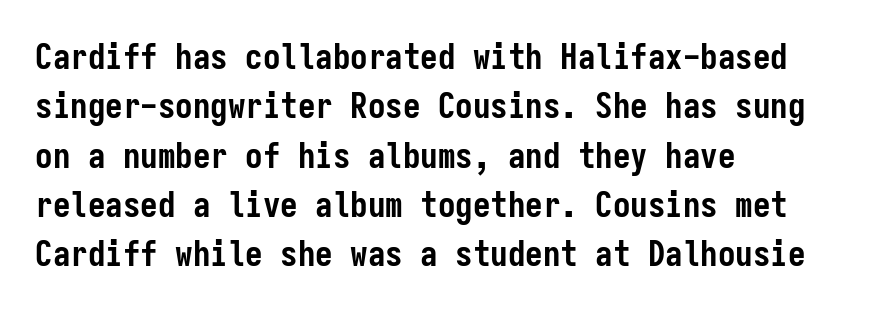
The image shows 35 px semibold, condensed sans-serif type, upright, monospaced; set left-aligned, normal line spacing (1.41x), normal letter spacing, not underlined; low stroke contrast and a medium x-height.
